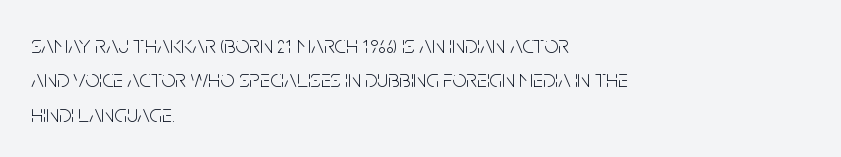
Q: Is the text bold? A: No.
Q: Is the text italic (slanted)? A: No, it is upright.
Q: Is the text underlined? A: No.
Q: How is the paragraph aligned? A: Left-aligned.
Q: Is the spacing between letters normal or unusually wide? A: Normal.
Q: Is the spacing between lines tight, normal or loose? A: Normal.
